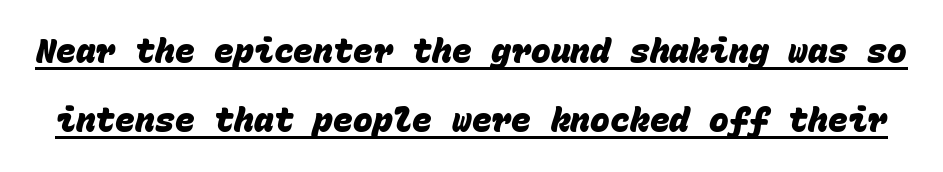
Typographic density is high because the face is bold. A sans-serif font was chosen for this passage. Every word sits above its own underline. The rendering uses a large line-height, opening up the rows. Does extra space separate the letters? No, they use regular spacing. You could count columns in this text — the font is strictly monospaced.
